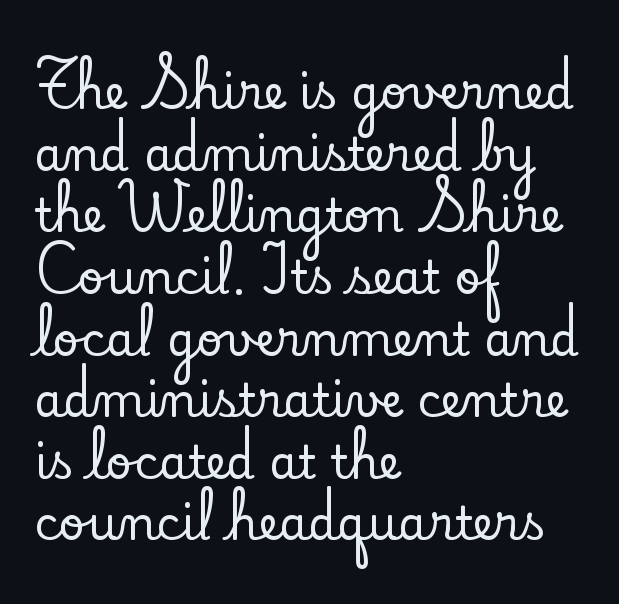
Anything drawn beneath the words? Only blank space. Leftover space on each line is placed entirely after the last word. The rendering uses natural spacing where letterforms have individual widths. Yep, those are serifs on the letters.
